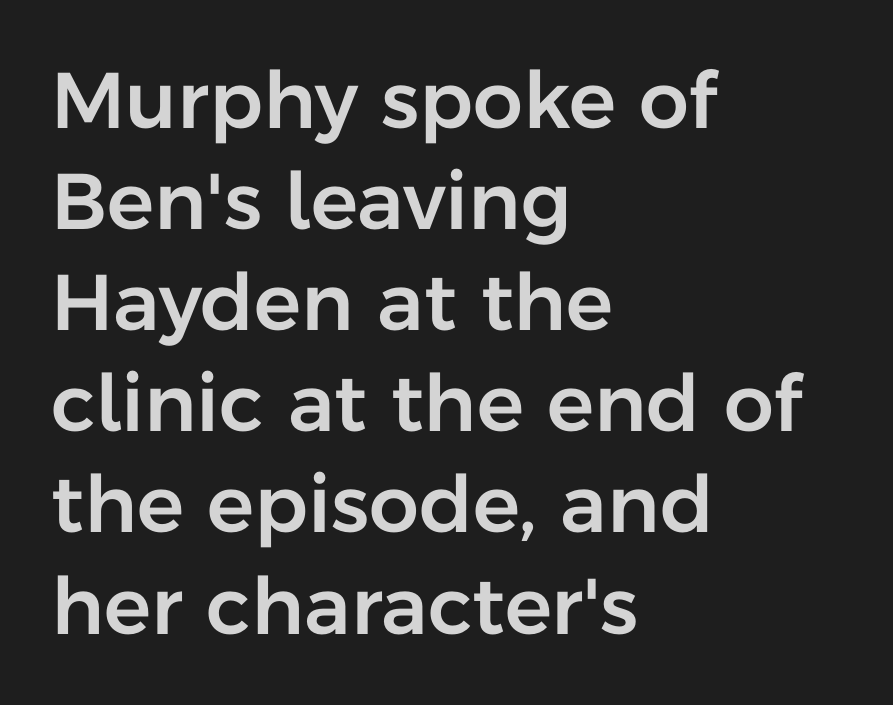
The image shows 79 px sans-serif type, upright; set left-aligned, normal line spacing (1.28x), normal letter spacing, not underlined; low stroke contrast and a medium x-height.
